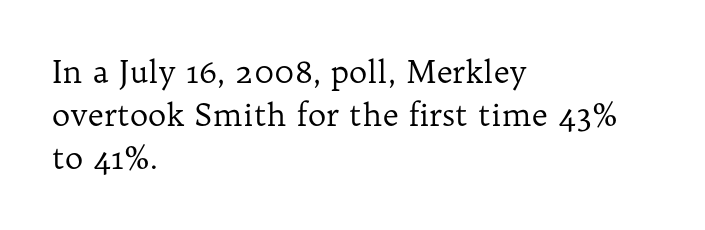
{"serif": "yes", "italic": "no", "bold": "no", "weight": "regular", "width": "normal", "stroke_contrast": "low", "x_height": "medium", "monospaced": "no", "underline": "no", "align": "left", "line_spacing": "normal", "line_spacing_ratio": 1.38, "letter_spacing": "normal", "letter_spacing_em": 0.0, "glyph_px": 31}
